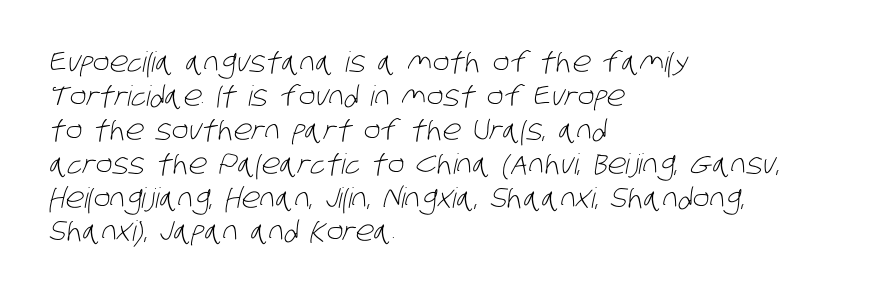
Short note: letters normally spaced. Type style note: lacks serifs. The weight would be labelled regular, book, light, or lighter still. Compared with a centered layout, this one pins lines to the left instead.
